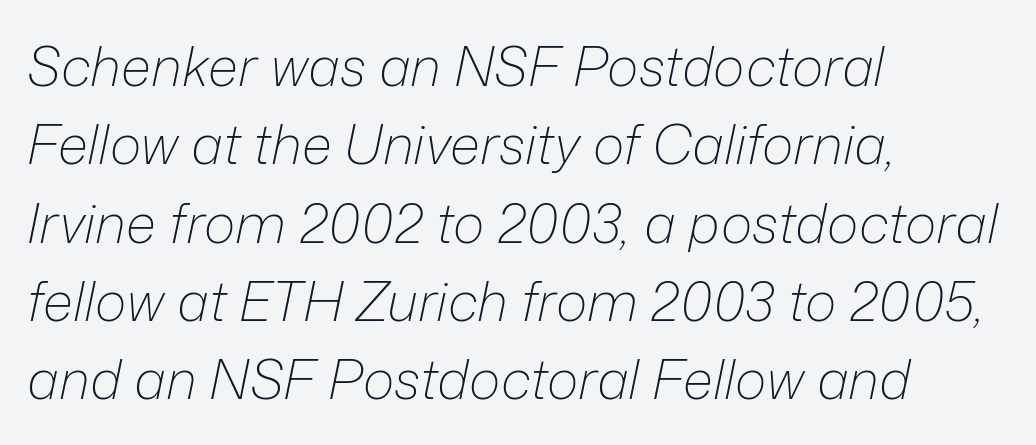
These glyphs show unthickened strokes, regular width or finer. Slant detected: the letters are inclined. This sample has the flowing, uneven cadence of proportional lettering. Decoration check: the copy has no underline.
